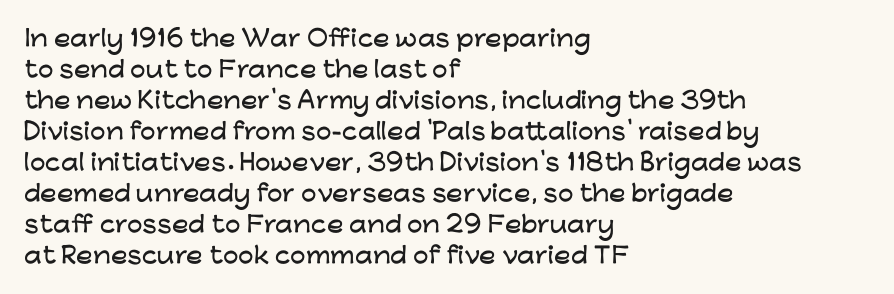
Q: Is the text italic (slanted)? A: No, it is upright.
Q: Is the text underlined? A: No.
Q: How is the paragraph aligned? A: Left-aligned.
Q: Is the spacing between letters normal or unusually wide? A: Normal.
Q: Is the spacing between lines tight, normal or loose? A: Normal.
